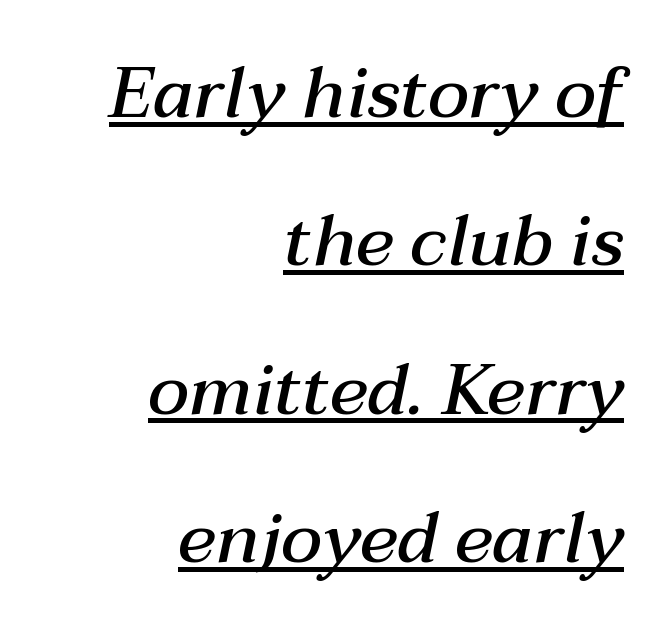
{"italic": "yes", "lean": "right", "slant_degrees": 12, "bold": "semi", "weight": "semibold", "width": "normal", "stroke_contrast": "medium", "x_height": "medium", "monospaced": "no", "underline": "yes", "align": "right", "line_spacing": "loose", "line_spacing_ratio": 2.09, "letter_spacing": "normal", "letter_spacing_em": 0.0, "glyph_px": 71}
